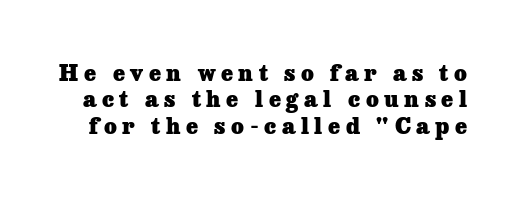
{"italic": "no", "bold": "yes", "underline": "no", "line_spacing_ratio": 1.2, "letter_spacing": "wide", "letter_spacing_em": 0.25, "glyph_px": 22}
